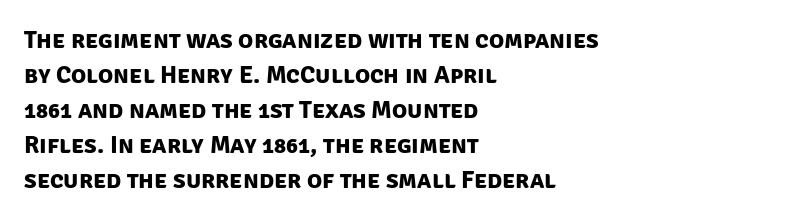
The image shows 25 px bold type; set left-aligned, normal line spacing (1.4x), normal letter spacing, not underlined.
